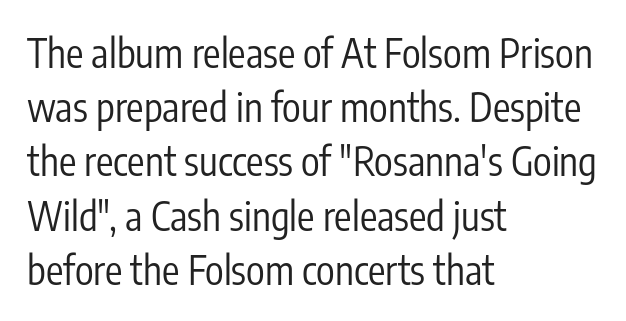
Q: Is the text bold? A: No.
Q: Is the text italic (slanted)? A: No, it is upright.
Q: Is the typeface a serif or a sans-serif typeface? A: Sans-serif.
Q: Is the text underlined? A: No.
Q: How is the paragraph aligned? A: Left-aligned.
Q: Is the spacing between letters normal or unusually wide? A: Normal.
Q: Is the spacing between lines tight, normal or loose? A: Normal.
Q: Width (condensed, normal, or wide)? A: Condensed.
Q: Stroke contrast? A: Low.
Q: x-height? A: Medium.
Q: Monospaced? A: No.
